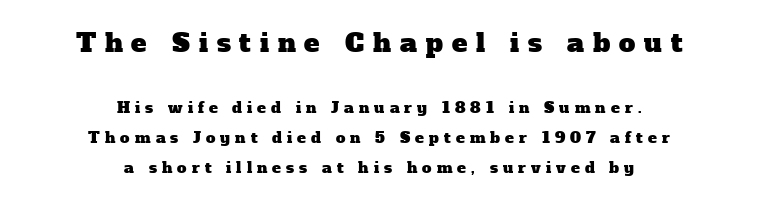
Rows of type keep a wide berth in the vertical direction. Spacing between characters has been opened up far beyond the box default. Which margin do the lines hug? Neither — every line sits in the middle. The first block has been scaled up relative to the second. Nobody drew a line under any word here.
